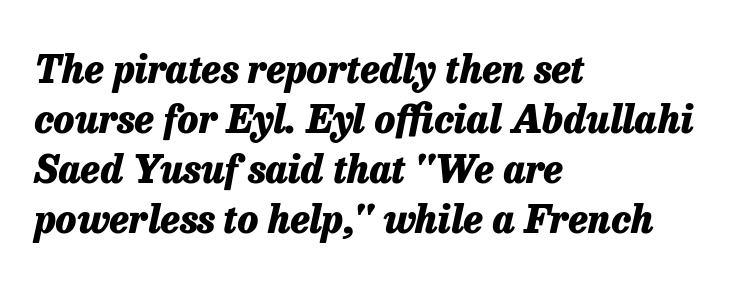
Would a proofreader flag this as italicized? Yes. The ragged edge is on the right, which tells us the setting is flush left. What stands out about the letter spacing? Nothing — it is the standard amount. Strong, thick strokes mark this as bold type. The area under the type is left untouched. The rendering uses a moderate line-height, typical for paragraphs.
